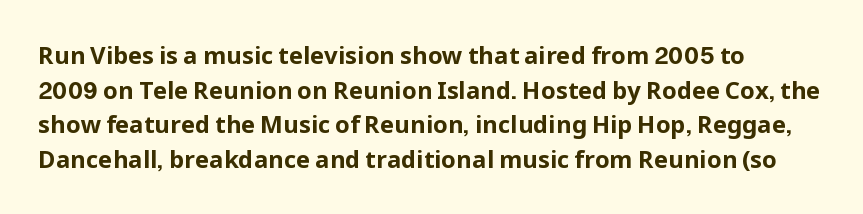
{"italic": "no", "bold": "yes", "underline": "no", "align": "left", "line_spacing": "normal", "line_spacing_ratio": 1.44, "letter_spacing": "normal", "letter_spacing_em": 0.0, "glyph_px": 24}
